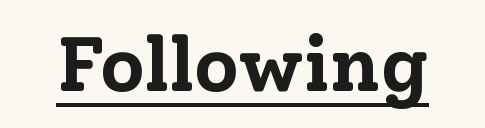
{"serif": "yes", "italic": "no", "bold": "yes", "weight": "bold", "width": "normal", "stroke_contrast": "low", "x_height": "medium", "monospaced": "no", "underline": "yes", "letter_spacing": "normal", "letter_spacing_em": 0.0, "glyph_px": 77}
